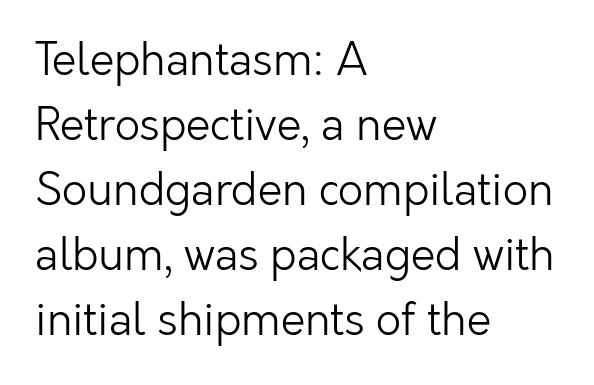
Weight: not bold — regular or lighter. The area under the type is left untouched. Nope, no serifs anywhere on these letters. Students, note that the glyphs here touch the page at normal intervals.
